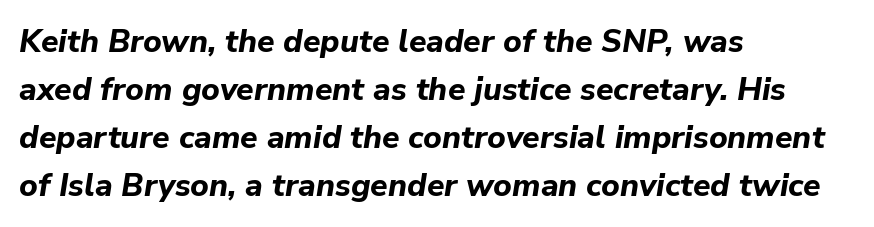
Q: Is the text bold? A: Yes.
Q: Is the text italic (slanted)? A: Yes, it leans right by about 9 degrees.
Q: Is the text underlined? A: No.
Q: How is the paragraph aligned? A: Left-aligned.
Q: Is the spacing between letters normal or unusually wide? A: Normal.
Q: Is the spacing between lines tight, normal or loose? A: Normal.
Q: Width (condensed, normal, or wide)? A: Normal.
Q: Stroke contrast? A: Low.
Q: x-height? A: Medium.
Q: Monospaced? A: No.
